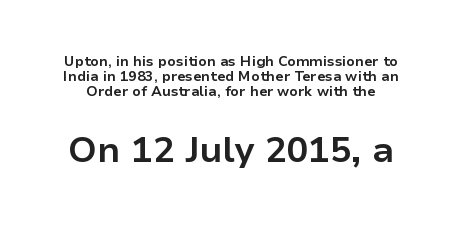
Q: Is the text bold? A: Yes.
Q: Is the text italic (slanted)? A: No, it is upright.
Q: Is the typeface a serif or a sans-serif typeface? A: Sans-serif.
Q: Is the text underlined? A: No.
Q: Is the spacing between letters normal or unusually wide? A: Normal.
Q: Is the spacing between lines tight, normal or loose? A: Tight.
Q: Which block of text is set in a larger size, the first (top) or the second (bottom)? A: The second (bottom) one.
Q: Width (condensed, normal, or wide)? A: Normal.
Q: Stroke contrast? A: Low.
Q: x-height? A: Medium.
Q: Monospaced? A: No.
